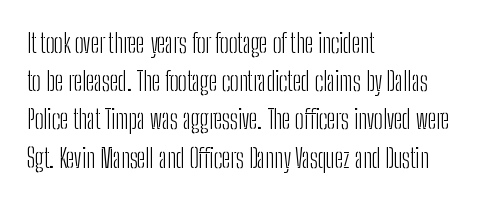
{"italic": "no", "bold": "no", "underline": "no", "align": "left", "line_spacing": "normal", "line_spacing_ratio": 1.47, "letter_spacing": "normal", "letter_spacing_em": 0.0, "glyph_px": 26}
